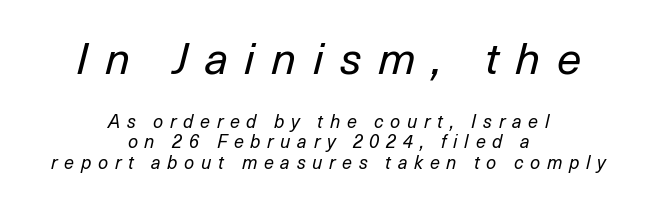
Q: Is the text bold? A: No.
Q: Is the text italic (slanted)? A: Yes, it leans right by about 14 degrees.
Q: Is the text underlined? A: No.
Q: How is the paragraph aligned? A: Centered.
Q: Is the spacing between letters normal or unusually wide? A: Unusually wide.
Q: Is the spacing between lines tight, normal or loose? A: Tight.
Q: Which block of text is set in a larger size, the first (top) or the second (bottom)? A: The first (top) one.
Q: Width (condensed, normal, or wide)? A: Normal.
Q: Stroke contrast? A: Low.
Q: x-height? A: Medium.
Q: Monospaced? A: No.
